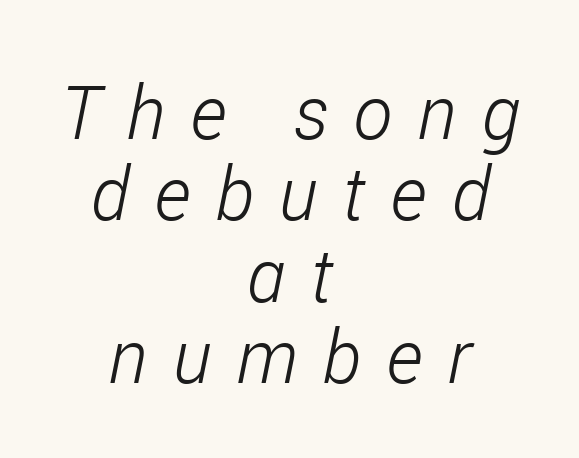
The baseline area is clear. Think standard paragraph weight, or any step lighter than that. The block of text is dense from top to bottom, with scant space between rows. Letter spacing: wide. The passage is arranged like a title page — every line centered. Looks like regular typesetting: each glyph gets only the width it needs.
